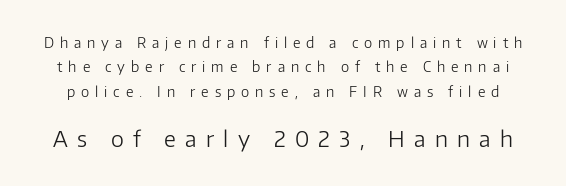
The passage shown is not underscored anywhere. Is the stroke heavy? The answer is a plain regular-or-lighter. Does the bottom block carry the larger type? Yes, it does. The lettering stays uniformly vertical, giving the passage a roman look. In terms of letterspacing, this is a distinctly airy, spread setting.
